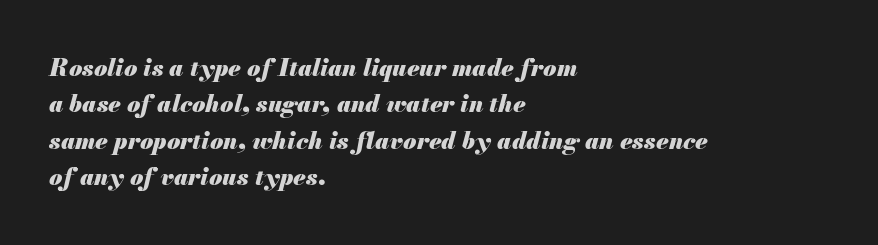
{"italic": "yes", "lean": "right", "slant_degrees": 13, "bold": "yes", "underline": "no", "align": "left", "line_spacing": "normal", "line_spacing_ratio": 1.52, "letter_spacing": "normal", "letter_spacing_em": 0.0, "glyph_px": 24}
